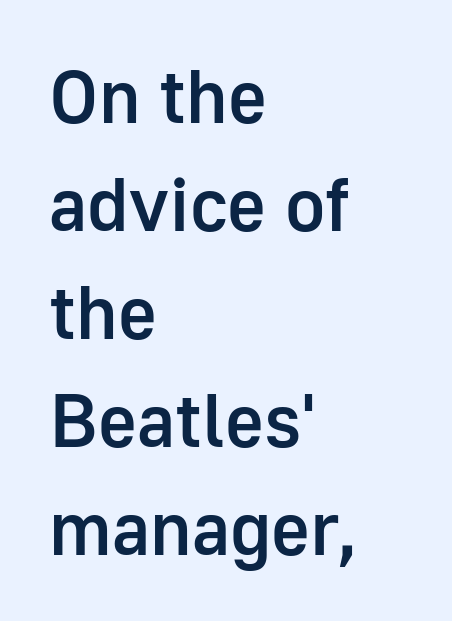
Q: Is the text bold? A: Semi-bold.
Q: Is the text italic (slanted)? A: No, it is upright.
Q: Is the typeface a serif or a sans-serif typeface? A: Sans-serif.
Q: Is the text underlined? A: No.
Q: How is the paragraph aligned? A: Left-aligned.
Q: Is the spacing between letters normal or unusually wide? A: Normal.
Q: Is the spacing between lines tight, normal or loose? A: Normal.
Q: Width (condensed, normal, or wide)? A: Normal.
Q: Stroke contrast? A: Low.
Q: x-height? A: Medium.
Q: Monospaced? A: No.
